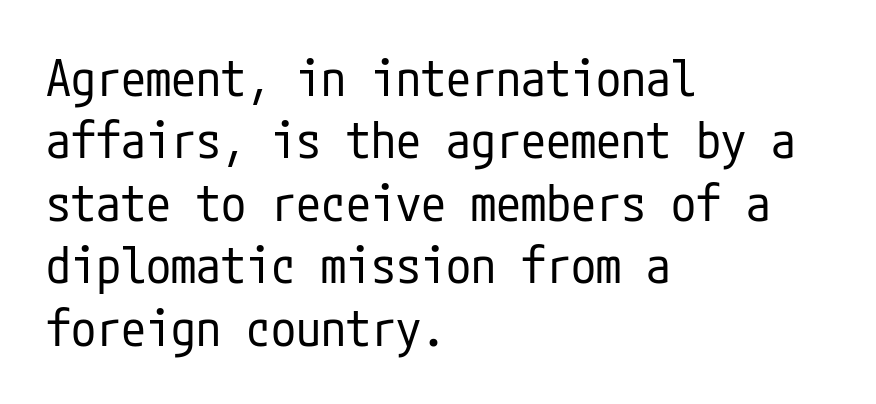
{"serif": "no", "italic": "no", "bold": "no", "weight": "regular", "width": "condensed", "stroke_contrast": "low", "x_height": "medium", "underline": "no", "align": "left", "line_spacing": "normal", "line_spacing_ratio": 1.25, "letter_spacing": "normal", "letter_spacing_em": 0.0, "glyph_px": 50}
